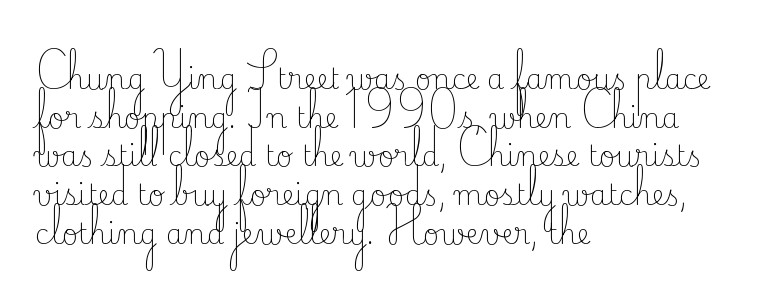
Q: Is the text bold? A: No.
Q: Is the text italic (slanted)? A: No, it is upright.
Q: Is the typeface a serif or a sans-serif typeface? A: Serif.
Q: Is the text underlined? A: No.
Q: How is the paragraph aligned? A: Left-aligned.
Q: Is the spacing between letters normal or unusually wide? A: Normal.
Q: Is the spacing between lines tight, normal or loose? A: Normal.
Q: Width (condensed, normal, or wide)? A: Normal.
Q: Stroke contrast? A: Low.
Q: x-height? A: Small.
Q: Monospaced? A: No.
